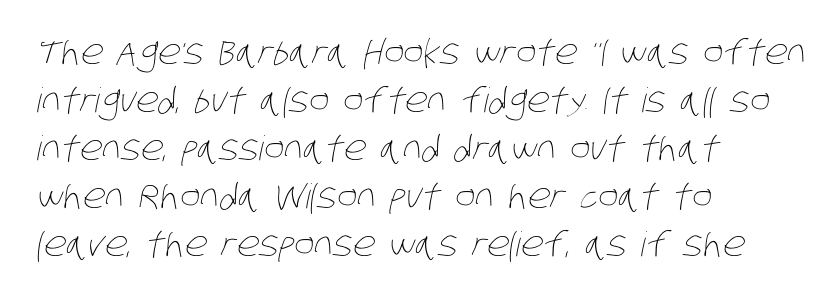
Q: Is the text bold? A: No.
Q: Is the text underlined? A: No.
Q: How is the paragraph aligned? A: Left-aligned.
Q: Is the spacing between letters normal or unusually wide? A: Normal.
Q: Is the spacing between lines tight, normal or loose? A: Normal.
Q: Width (condensed, normal, or wide)? A: Condensed.
Q: Stroke contrast? A: Low.
Q: x-height? A: Large.
Q: Monospaced? A: No.
